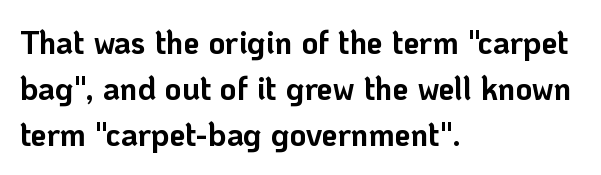
Reading down the block, your eye returns to a fixed left position each line. What stands out about the letter spacing? Nothing — it is the standard amount. The string is rendered with underlining switched off. A typesetter would mark this as roman, not italic.
